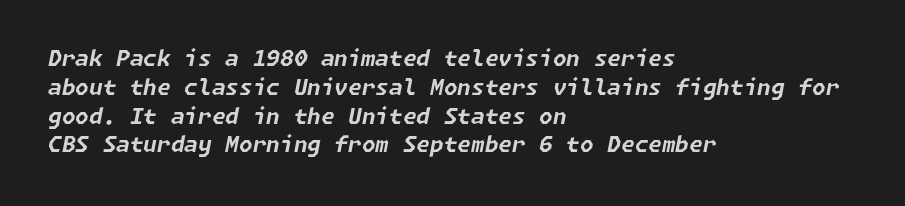
{"italic": "yes", "lean": "right", "slant_degrees": 11, "bold": "yes", "underline": "no", "align": "left", "line_spacing": "normal", "line_spacing_ratio": 1.31, "letter_spacing": "normal", "letter_spacing_em": 0.0, "glyph_px": 22}
